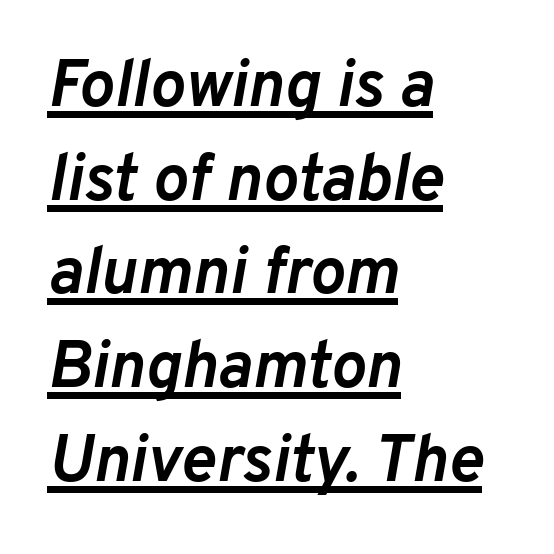
The image shows 66 px semibold type, italic (leaning right); set left-aligned, normal line spacing (1.42x), normal letter spacing, underlined; low stroke contrast and a medium x-height.
